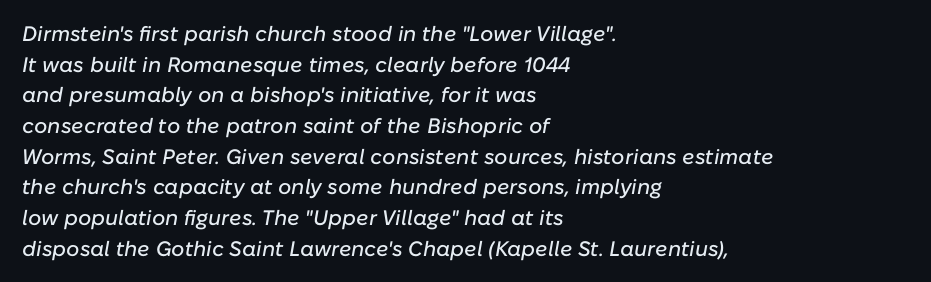
This sample is left-justified, so line endings fall wherever the words run out. The baseline area is clear. If you drew a line through each stem, it would be angled. Vertical spacing — default. The gaps between neighbouring characters are ordinary and unremarkable.
